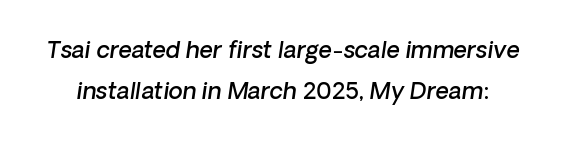
The image shows 23 px text type; set line spacing 1.79x, normal letter spacing, not underlined.
